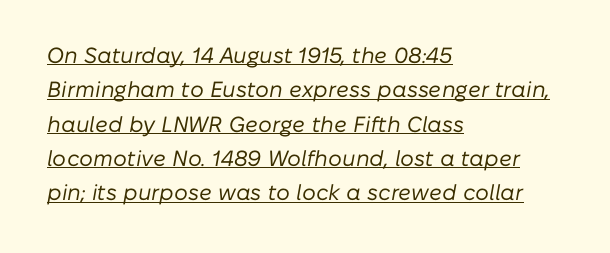
Q: Is the text bold? A: No.
Q: Is the text italic (slanted)? A: Yes, it leans right by about 10 degrees.
Q: Is the text underlined? A: Yes.
Q: How is the paragraph aligned? A: Left-aligned.
Q: Is the spacing between letters normal or unusually wide? A: Normal.
Q: Is the spacing between lines tight, normal or loose? A: Normal.
